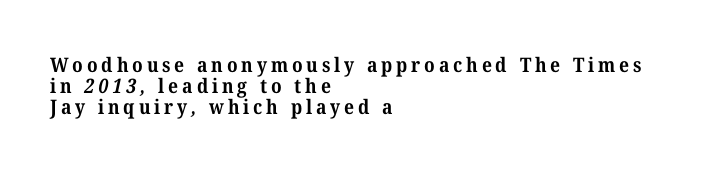
The image shows 20 px bold type; set left-aligned, tight line spacing (1.04x), not underlined.
